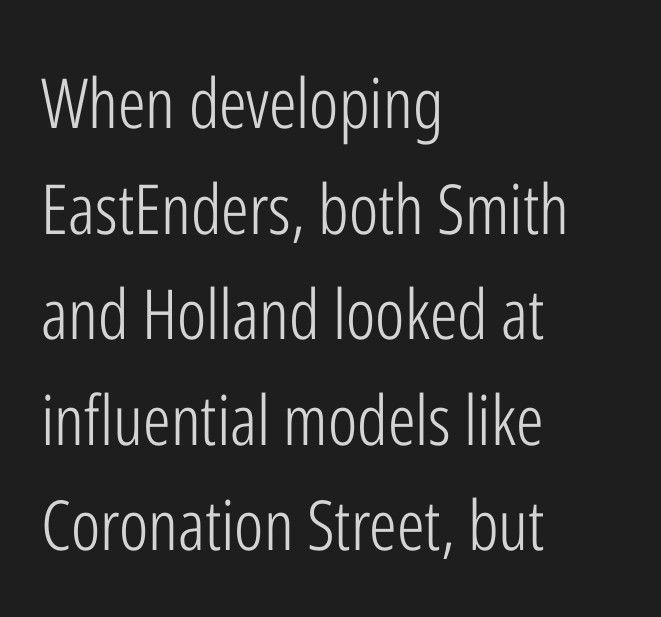
The image shows 69 px light, condensed sans-serif type, upright; set left-aligned, normal line spacing (1.53x), normal letter spacing, not underlined; low stroke contrast and a medium x-height.
